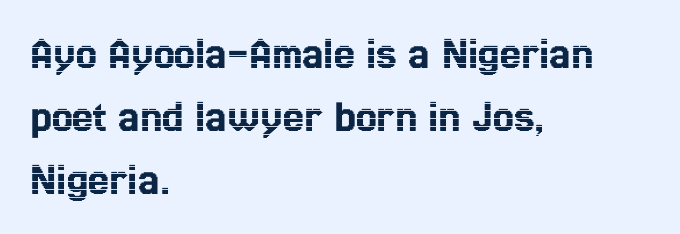
A typesetter would mark this as roman, not italic. The ragged edge is on the right, which tells us the setting is flush left. The face used here is rendered with its standard letterfit. Only glyphs here, with clear space below each row.
